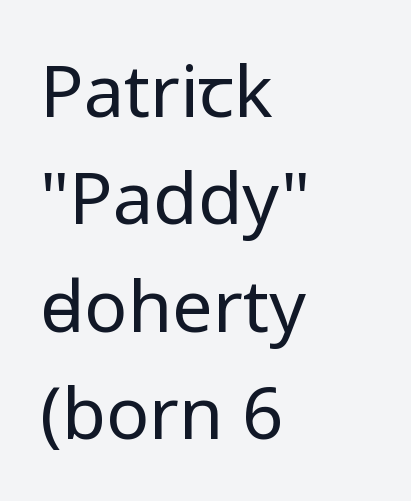
The image shows 72 px regular-weight sans-serif type, upright; set left-aligned, normal line spacing (1.49x), normal letter spacing, not underlined; low stroke contrast and a medium x-height.
